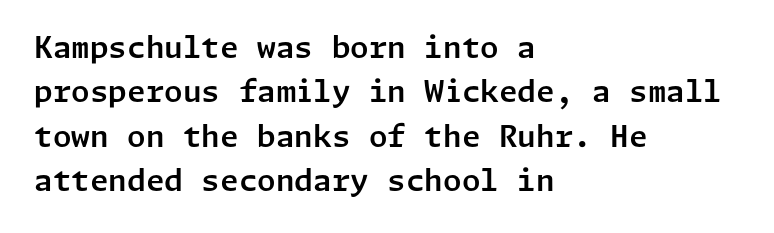
Characters follow at the spacing the type designer built in. Letterform terminals end flat and unadorned throughout the passage. Quick note: interline space is typical. Each row of text sits above clean, open space. Leftover space on each line is placed entirely after the last word. Every character sits straight up, as roman type does.
